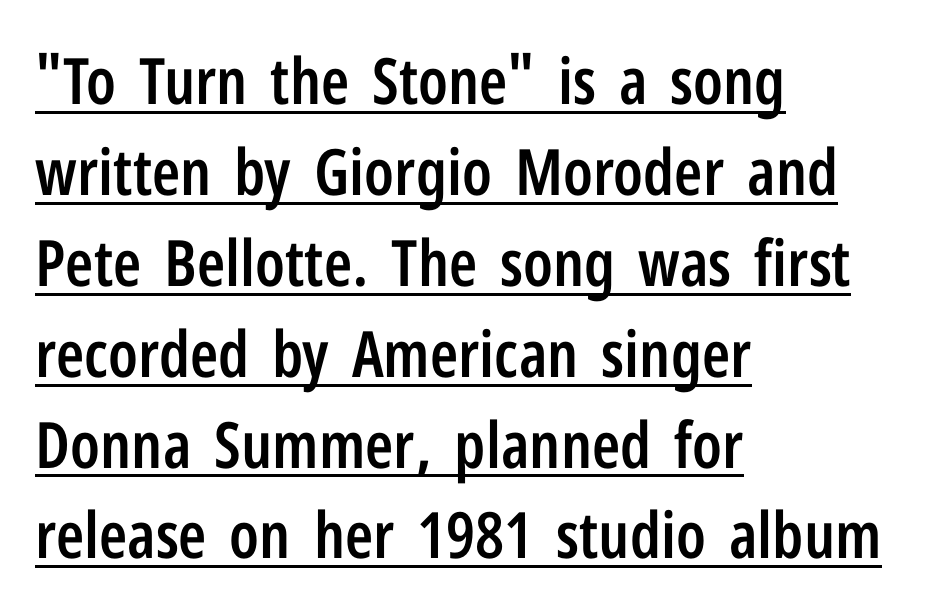
Q: Is the text bold? A: Semi-bold.
Q: Is the text italic (slanted)? A: No, it is upright.
Q: Is the typeface a serif or a sans-serif typeface? A: Sans-serif.
Q: Is the text underlined? A: Yes.
Q: How is the paragraph aligned? A: Left-aligned.
Q: Is the spacing between letters normal or unusually wide? A: Normal.
Q: Is the spacing between lines tight, normal or loose? A: Normal.
Q: Width (condensed, normal, or wide)? A: Condensed.
Q: Stroke contrast? A: Low.
Q: x-height? A: Medium.
Q: Monospaced? A: No.
